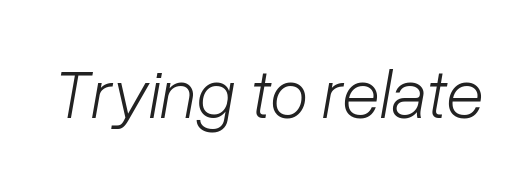
{"italic": "yes", "lean": "right", "slant_degrees": 10, "bold": "no", "weight": "light", "width": "normal", "stroke_contrast": "low", "x_height": "medium", "monospaced": "no", "underline": "no", "letter_spacing": "normal", "letter_spacing_em": 0.0, "glyph_px": 70}
